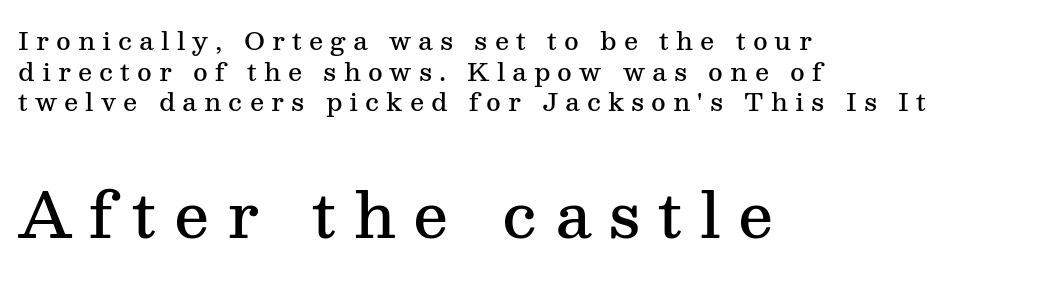
Is the letter spacing exaggerated? Yes — the characters are pushed far apart. Caption: semibold face, moderately heavy strokes. Reading top to bottom, the characters get bigger at the block break. The compositor pushed each line to the left boundary. Character widths vary here, with narrow letters taking less room than wide ones.
